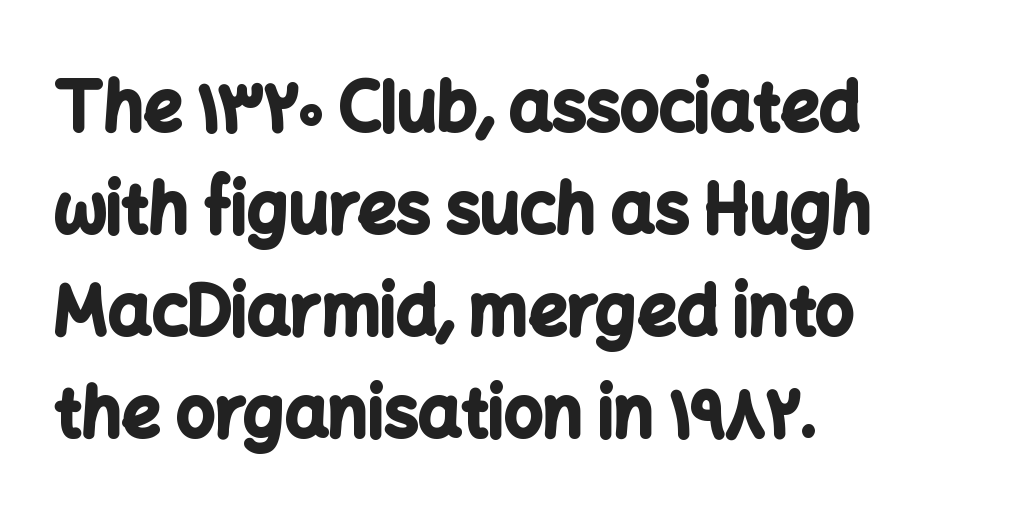
Interline gaps are of average width in this sample. The setting favours the left margin, as ordinary paragraphs usually do. Posture: straight, roman, zero tilt. Are there feet on the stems? There aren't — it's a sans.
